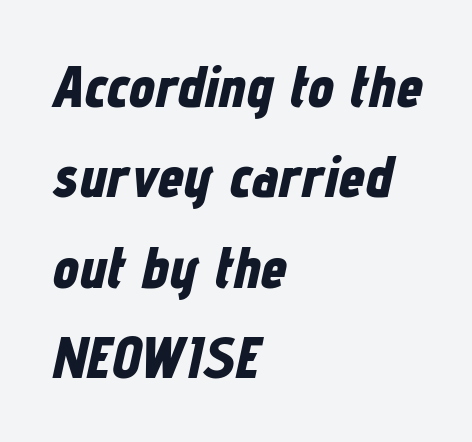
Q: Is the text bold? A: Yes.
Q: Is the text italic (slanted)? A: Yes, it leans right by about 12 degrees.
Q: Is the text underlined? A: No.
Q: How is the paragraph aligned? A: Left-aligned.
Q: Is the spacing between letters normal or unusually wide? A: Normal.
Q: Is the spacing between lines tight, normal or loose? A: Normal.
Q: Width (condensed, normal, or wide)? A: Condensed.
Q: Stroke contrast? A: Low.
Q: x-height? A: Medium.
Q: Monospaced? A: No.
